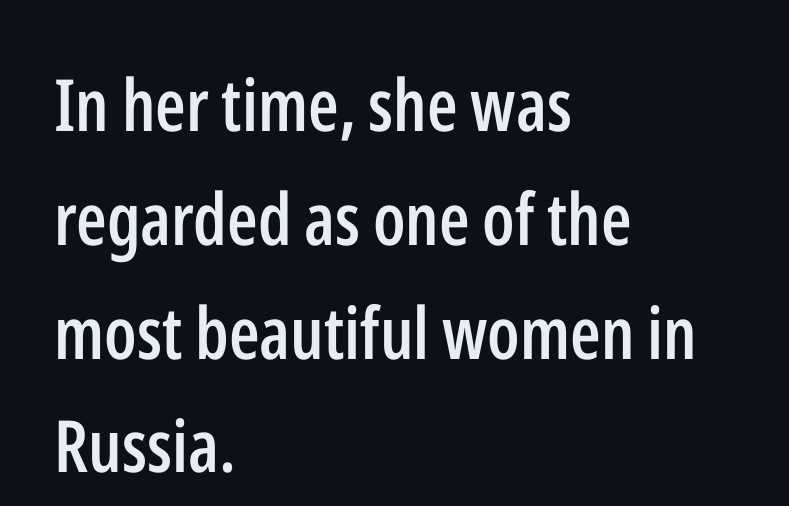
{"serif": "no", "italic": "no", "bold": "semi", "weight": "semibold", "width": "condensed", "stroke_contrast": "low", "x_height": "medium", "monospaced": "no", "underline": "no", "align": "left", "line_spacing": "normal", "line_spacing_ratio": 1.58, "letter_spacing": "normal", "letter_spacing_em": 0.0, "glyph_px": 72}
